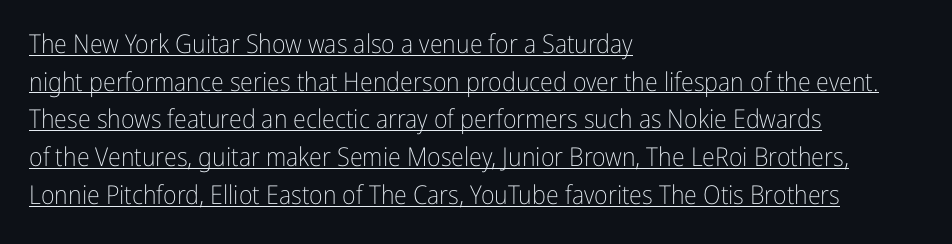
The image shows 26 px text type, upright; set left-aligned, normal line spacing (1.45x), normal letter spacing, underlined.
